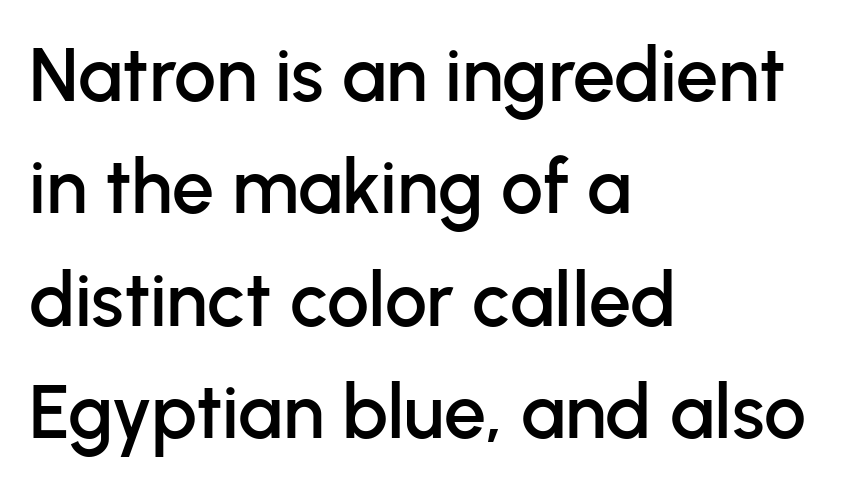
Q: Is the text italic (slanted)? A: No, it is upright.
Q: Is the typeface a serif or a sans-serif typeface? A: Sans-serif.
Q: Is the text underlined? A: No.
Q: How is the paragraph aligned? A: Left-aligned.
Q: Is the spacing between letters normal or unusually wide? A: Normal.
Q: Is the spacing between lines tight, normal or loose? A: Normal.
Q: Width (condensed, normal, or wide)? A: Normal.
Q: Stroke contrast? A: Low.
Q: x-height? A: Medium.
Q: Monospaced? A: No.
